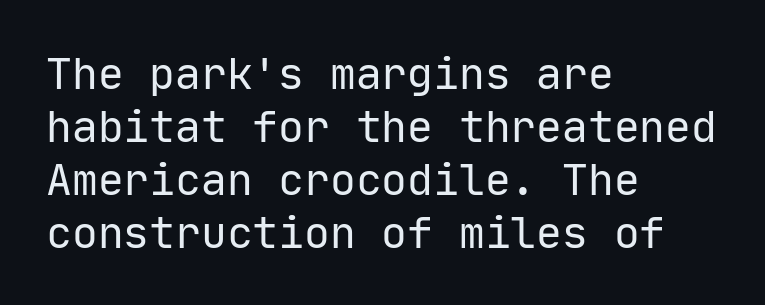
{"serif": "no", "italic": "no", "bold": "no", "weight": "regular", "width": "normal", "stroke_contrast": "low", "x_height": "medium", "monospaced": "yes", "underline": "no", "align": "left", "line_spacing_ratio": 1.23, "letter_spacing": "normal", "letter_spacing_em": 0.0, "glyph_px": 43}
